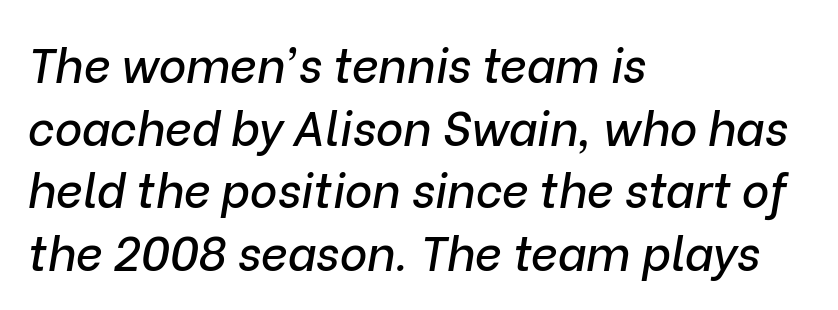
The image shows 47 px text type, italic (leaning right); set left-aligned, normal line spacing (1.33x), normal letter spacing, not underlined; low stroke contrast and a medium x-height.
